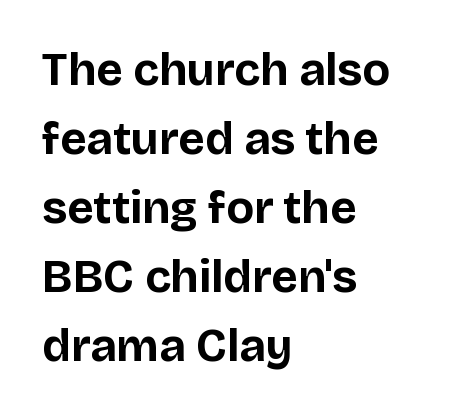
{"serif": "no", "italic": "no", "bold": "yes", "weight": "bold", "width": "normal", "stroke_contrast": "low", "x_height": "large", "monospaced": "no", "underline": "no", "align": "left", "line_spacing": "normal", "line_spacing_ratio": 1.5, "letter_spacing": "normal", "letter_spacing_em": 0.0, "glyph_px": 46}
